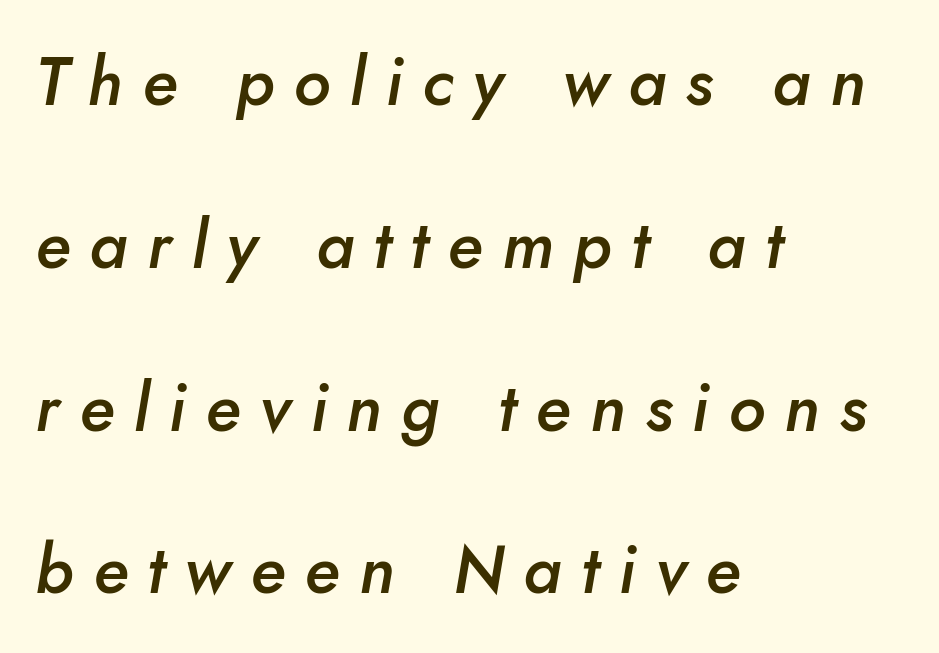
Compared with typical body copy, the letter spacing here is much looser. Letters rest on an invisible, unmarked baseline. You could fit nearly another row in the gap between these rows. Does the weight exceed regular? Yes, but only to semibold. Character widths vary here, with narrow letters taking less room than wide ones.
